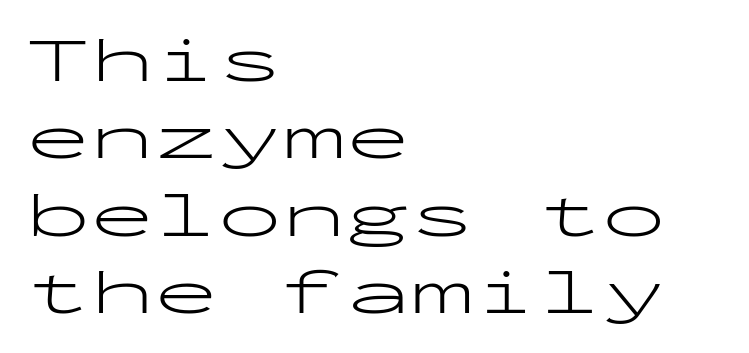
{"serif": "no", "italic": "no", "bold": "no", "weight": "light", "width": "wide", "stroke_contrast": "low", "x_height": "medium", "monospaced": "yes", "underline": "no", "align": "left", "line_spacing_ratio": 1.21, "letter_spacing": "normal", "letter_spacing_em": 0.0, "glyph_px": 64}
